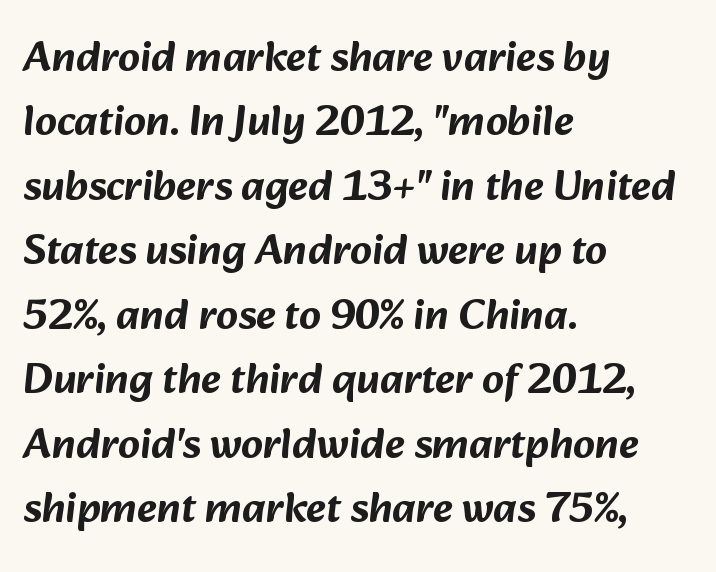
Q: Is the typeface a serif or a sans-serif typeface? A: Sans-serif.
Q: Is the text underlined? A: No.
Q: How is the paragraph aligned? A: Left-aligned.
Q: Is the spacing between letters normal or unusually wide? A: Normal.
Q: Is the spacing between lines tight, normal or loose? A: Normal.
Q: Width (condensed, normal, or wide)? A: Normal.
Q: Stroke contrast? A: Low.
Q: x-height? A: Medium.
Q: Monospaced? A: No.
